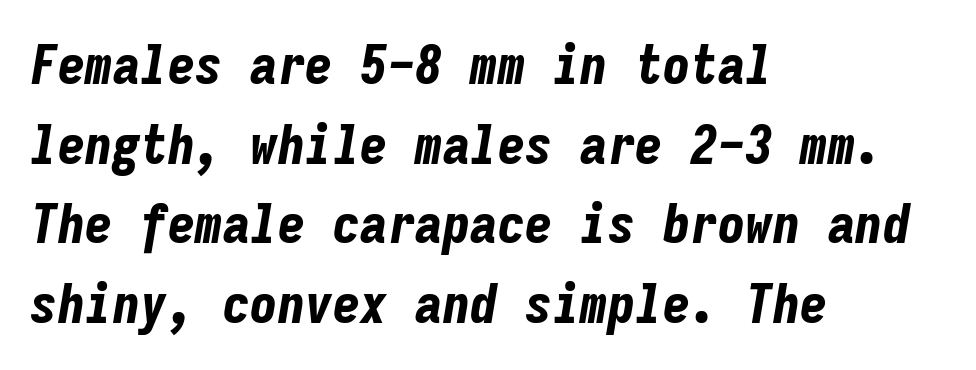
The horizontal fit of the characters is conventional and even. Heavy-handed strokes throughout: this text is bold. This sample has the even, mechanical cadence of fixed-width lettering. Glance below the letters and you will spot only blank space. Is the block centered? No — it sits flush against the left margin. The axis of the letterforms is tilted away from vertical.
